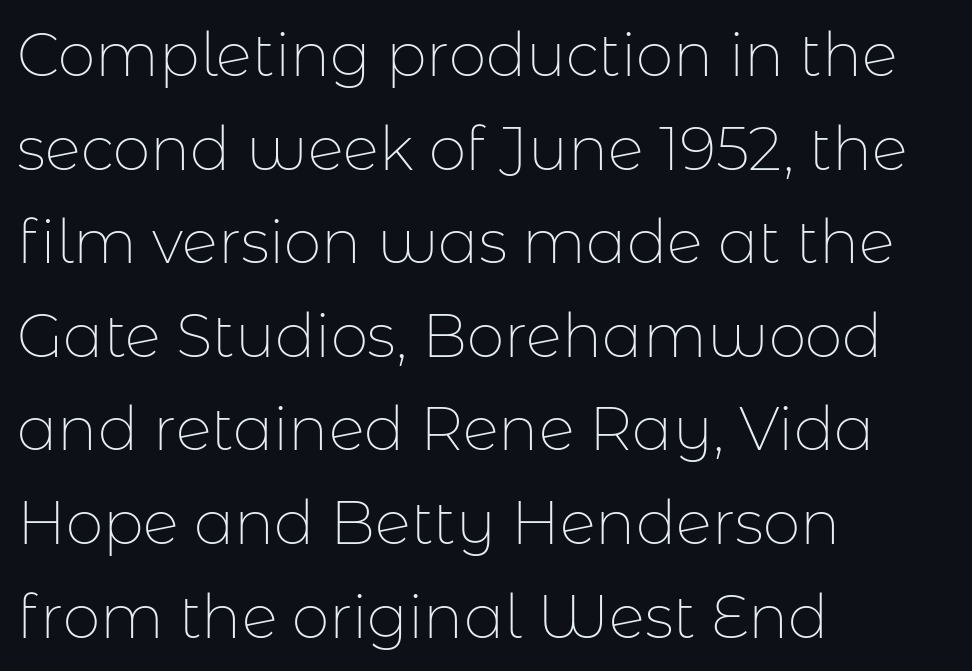
Check where the strokes stop: nothing finishes them off — pure sans. The letters advance in unequal steps, a hallmark of proportional type. Reading down the column, the eye jumps a familiar distance to each next line. Inter-character spacing is left at the font's built-in metrics. Words float on clear page, feet unadorned. The lines in this sample share a left origin and differ only in where they stop.
